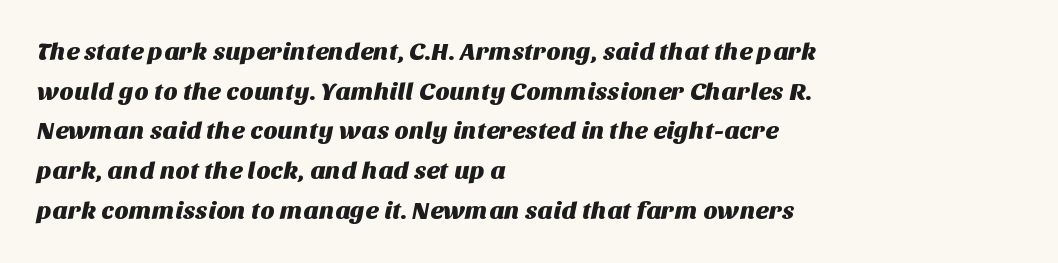
Q: Is the text underlined? A: No.
Q: How is the paragraph aligned? A: Left-aligned.
Q: Is the spacing between letters normal or unusually wide? A: Normal.
Q: Is the spacing between lines tight, normal or loose? A: Normal.
